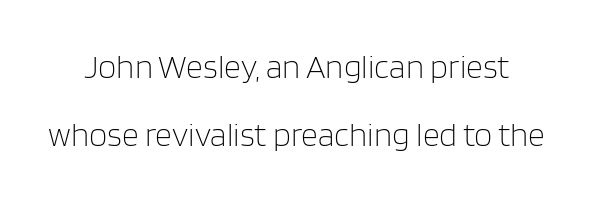
These lines were composed using upright roman letters. Spacing verdict: proportional, widths tailored to each character. Caption: standard tracking, unaltered. The glyphs in this specimen are sans serif. Quick note: underline off. How would I describe the line gaps? Wide and relaxed.
